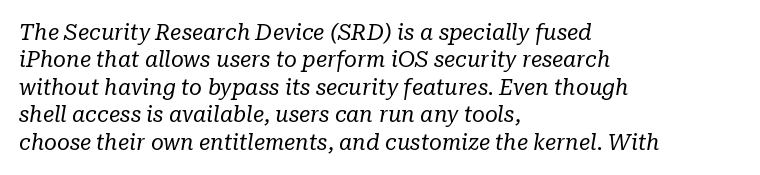
The image shows 22 px text type, italic (leaning right); set left-aligned, normal line spacing (1.25x), normal letter spacing, not underlined.
